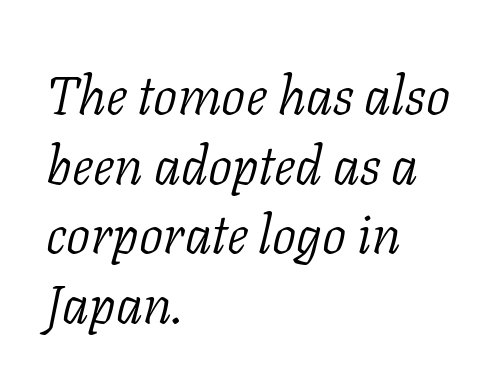
Q: Is the text bold? A: No.
Q: Is the text italic (slanted)? A: Yes, it leans right by about 11 degrees.
Q: Is the typeface a serif or a sans-serif typeface? A: Serif.
Q: Is the text underlined? A: No.
Q: How is the paragraph aligned? A: Left-aligned.
Q: Is the spacing between letters normal or unusually wide? A: Normal.
Q: Is the spacing between lines tight, normal or loose? A: Normal.
Q: Width (condensed, normal, or wide)? A: Normal.
Q: Stroke contrast? A: Low.
Q: x-height? A: Medium.
Q: Monospaced? A: No.
